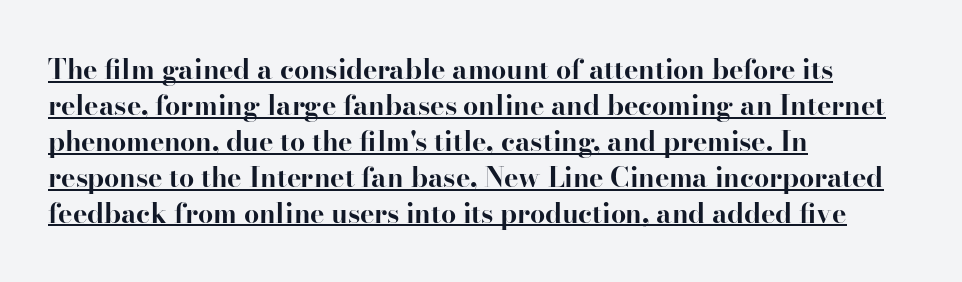
Heavy, bold letterforms. Compared with typical body copy, the letter spacing here is the same. The vertical gap from one line to the next is medium. The words here are underlined. Upright lettering throughout. Reading down the block, your eye returns to a fixed left position each line.
